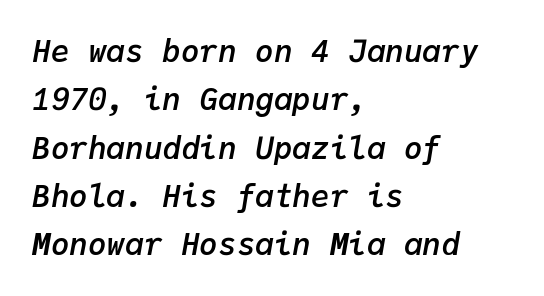
The image shows 31 px semibold type, italic (leaning right), monospaced; set left-aligned, normal line spacing (1.56x), normal letter spacing, not underlined; low stroke contrast and a medium x-height.
